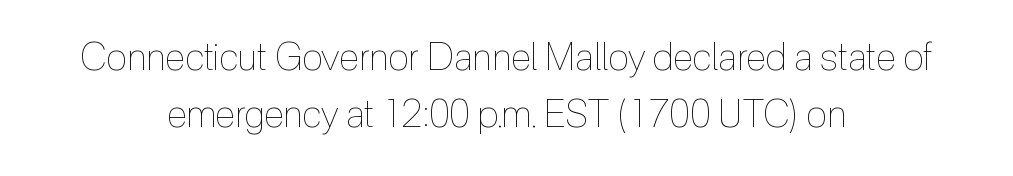
The image shows 38 px thin, condensed type, upright; set centered, normal line spacing (1.49x), normal letter spacing, not underlined; a medium x-height.
